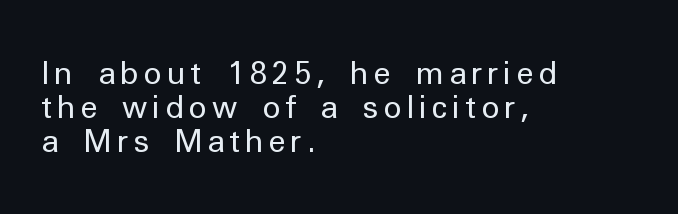
Q: Is the text bold? A: No.
Q: Is the text italic (slanted)? A: No, it is upright.
Q: Is the typeface a serif or a sans-serif typeface? A: Sans-serif.
Q: Is the text underlined? A: No.
Q: How is the paragraph aligned? A: Left-aligned.
Q: Is the spacing between lines tight, normal or loose? A: Tight.
Q: Width (condensed, normal, or wide)? A: Normal.
Q: Stroke contrast? A: Low.
Q: x-height? A: Medium.
Q: Monospaced? A: No.
